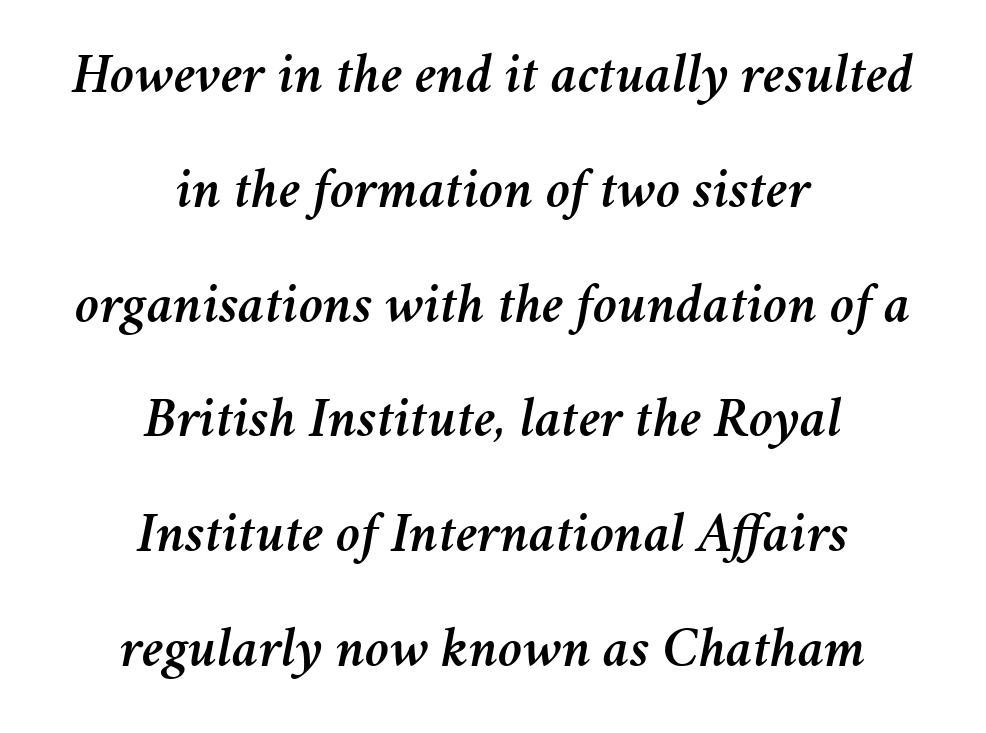
Short and long lines alike share a common midpoint. The rendering keeps characters at their native spacing. A clean baseline with only descenders dipping below it. Compared with typical paragraphs, the rows here are farther apart.
